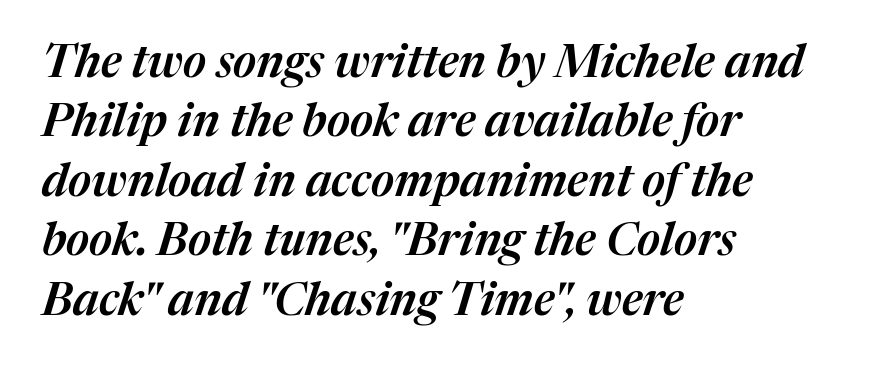
{"italic": "yes", "lean": "right", "slant_degrees": 17, "width": "normal", "stroke_contrast": "medium", "x_height": "medium", "monospaced": "no", "underline": "no", "align": "left", "line_spacing": "normal", "line_spacing_ratio": 1.32, "letter_spacing": "normal", "letter_spacing_em": 0.0, "glyph_px": 45}
